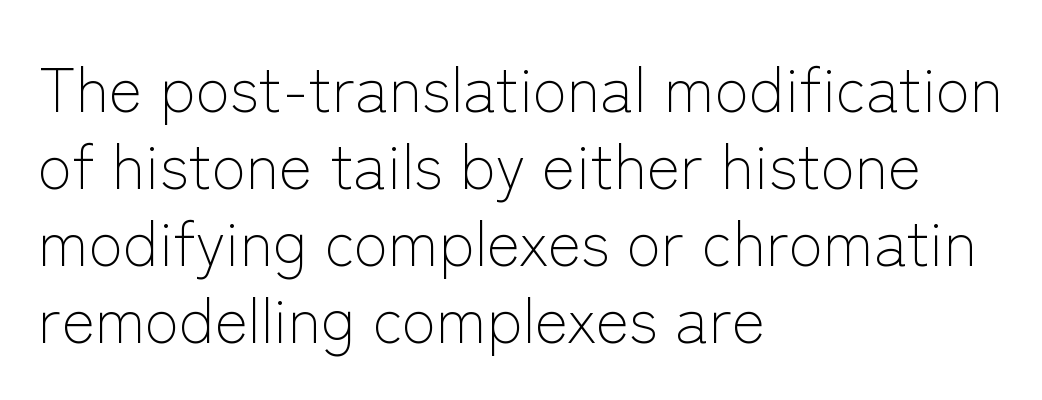
The image shows 63 px light sans-serif type, upright; set left-aligned, line spacing 1.22x, normal letter spacing, not underlined; low stroke contrast and a medium x-height.
